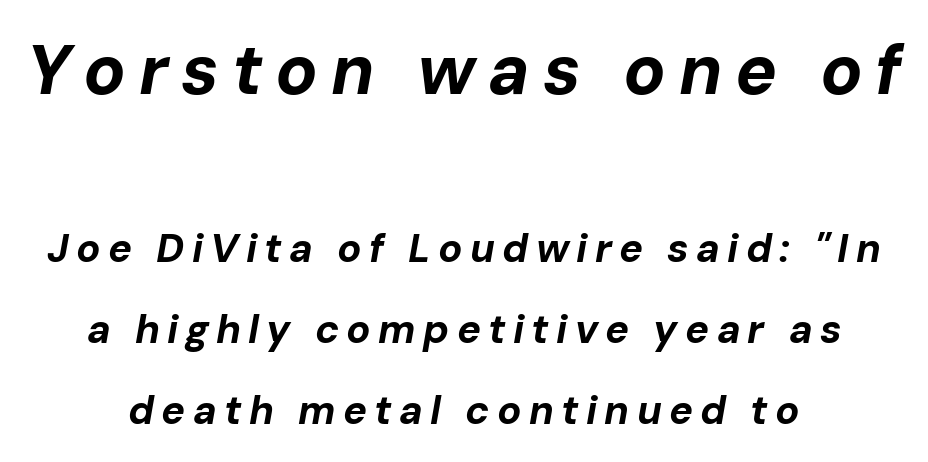
Q: Is the text bold? A: Yes.
Q: Is the text italic (slanted)? A: Yes, it leans right by about 10 degrees.
Q: Is the text underlined? A: No.
Q: How is the paragraph aligned? A: Centered.
Q: Is the spacing between lines tight, normal or loose? A: Loose.
Q: Which block of text is set in a larger size, the first (top) or the second (bottom)? A: The first (top) one.
Q: Width (condensed, normal, or wide)? A: Normal.
Q: Stroke contrast? A: Low.
Q: x-height? A: Medium.
Q: Monospaced? A: No.
